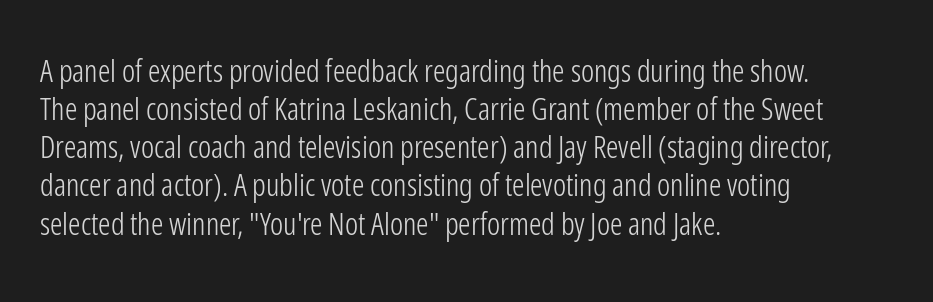
{"serif": "no", "italic": "no", "bold": "no", "weight": "light", "width": "condensed", "stroke_contrast": "low", "x_height": "medium", "monospaced": "no", "underline": "no", "align": "left", "line_spacing_ratio": 1.23, "letter_spacing": "normal", "letter_spacing_em": 0.0, "glyph_px": 31}
